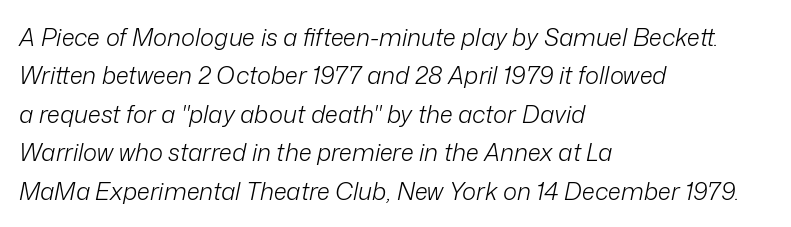
{"italic": "yes", "lean": "right", "slant_degrees": 12, "bold": "no", "underline": "no", "align": "left", "line_spacing": "normal", "line_spacing_ratio": 1.6, "letter_spacing": "normal", "letter_spacing_em": 0.0, "glyph_px": 24}
